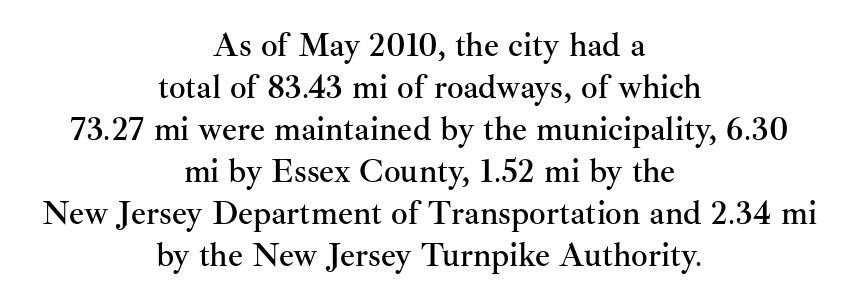
How are the letters spaced? Ordinarily, with no added tracking. These lines are rendered in a variable-pitch font. It's the straight-up-and-down kind of type. Check the space under the baseline: it is left empty. The paragraph has two soft edges and a firm central axis.
